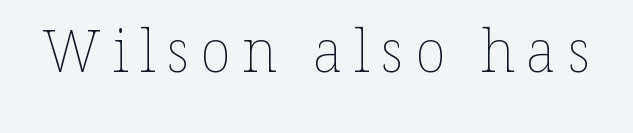
{"italic": "no", "bold": "no", "weight": "thin", "width": "normal", "stroke_contrast": "low", "x_height": "medium", "monospaced": "no", "underline": "no", "glyph_px": 58}
